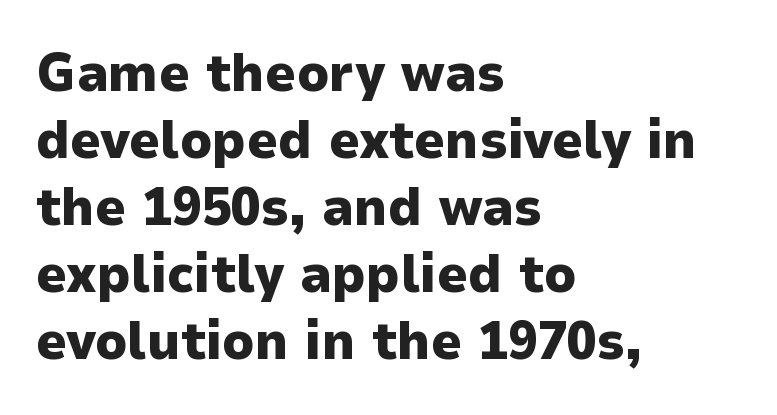
The ragged edge is on the right, which tells us the setting is flush left. A sans-serif font was chosen for this passage. Upright lettering throughout. Between one letter and the next there's only the usual sliver of space. Heavy-handed strokes throughout: this text is bold.
